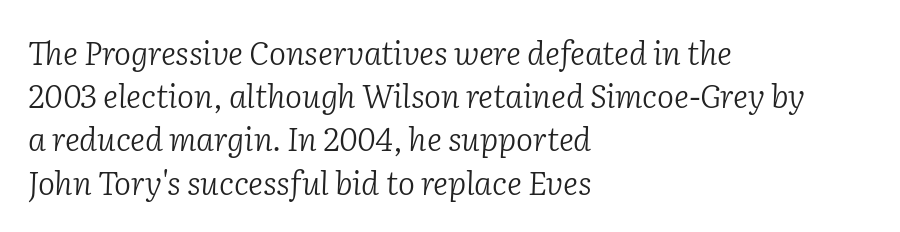
Q: Is the text bold? A: No.
Q: Is the text italic (slanted)? A: Yes, it leans right by about 2 degrees.
Q: Is the typeface a serif or a sans-serif typeface? A: Serif.
Q: Is the text underlined? A: No.
Q: How is the paragraph aligned? A: Left-aligned.
Q: Is the spacing between letters normal or unusually wide? A: Normal.
Q: Is the spacing between lines tight, normal or loose? A: Normal.
Q: Width (condensed, normal, or wide)? A: Normal.
Q: Stroke contrast? A: Low.
Q: x-height? A: Medium.
Q: Monospaced? A: No.
